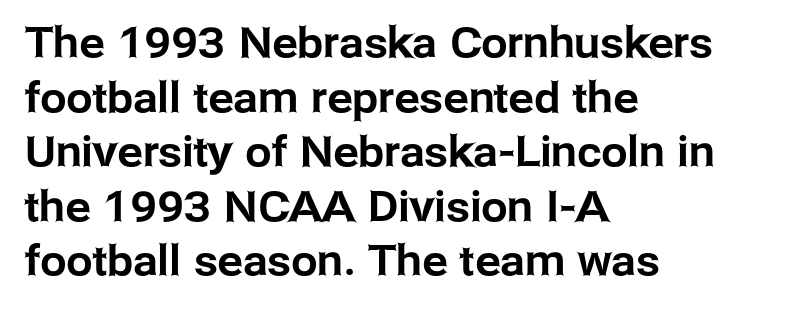
Q: Is the text italic (slanted)? A: No, it is upright.
Q: Is the typeface a serif or a sans-serif typeface? A: Sans-serif.
Q: Is the text underlined? A: No.
Q: How is the paragraph aligned? A: Left-aligned.
Q: Is the spacing between letters normal or unusually wide? A: Normal.
Q: Is the spacing between lines tight, normal or loose? A: Normal.
Q: Width (condensed, normal, or wide)? A: Normal.
Q: Stroke contrast? A: Low.
Q: x-height? A: Medium.
Q: Monospaced? A: No.
